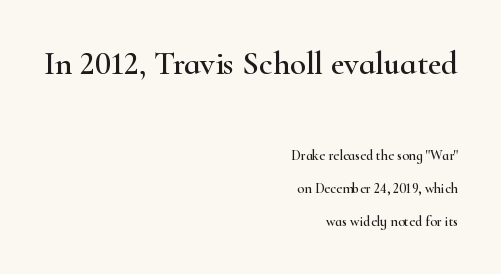
The image shows 33 px wide serif type, upright; set right-aligned, loose line spacing (2.35x), normal letter spacing, not underlined; the first (top) block is 2.36x larger; high stroke contrast and a small x-height.
